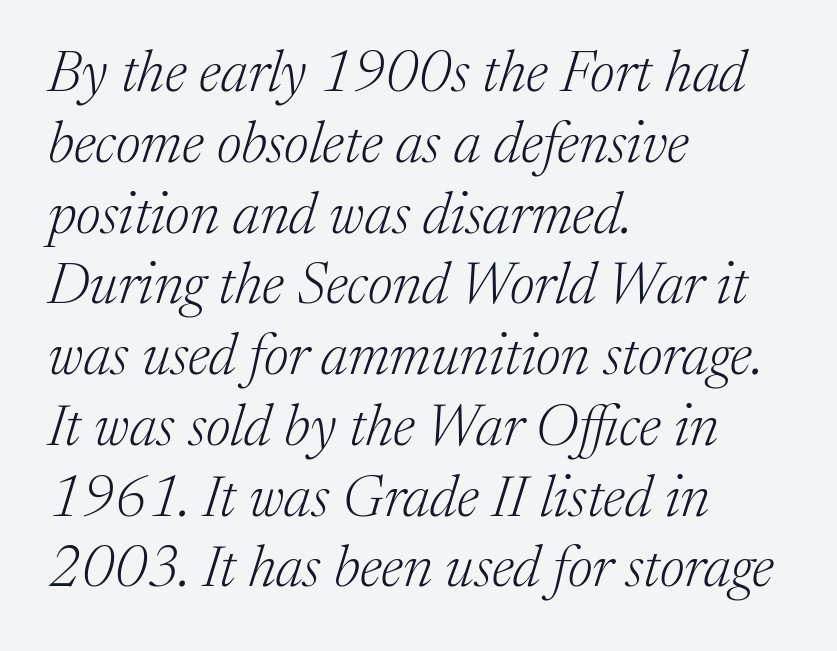
The image shows 58 px light serif type, italic (leaning right); set left-aligned, line spacing 1.22x, normal letter spacing, not underlined; medium stroke contrast and a medium x-height.
